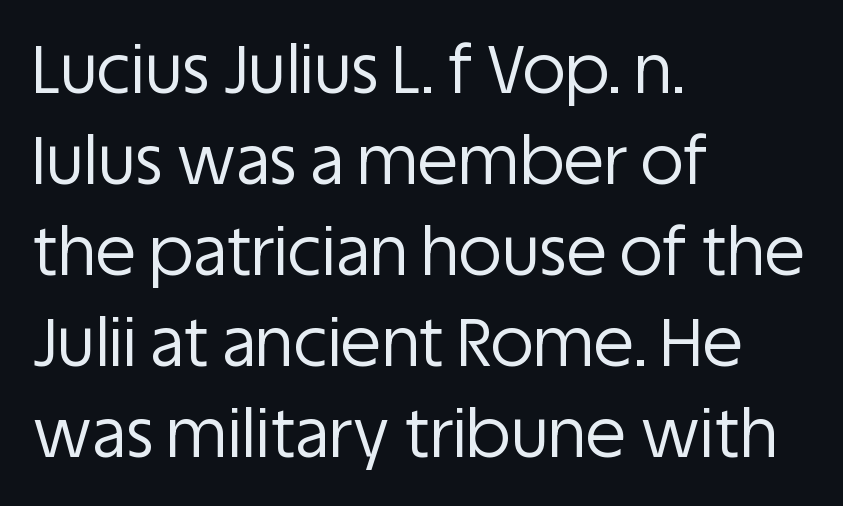
The image shows 66 px regular-weight sans-serif type, upright; set left-aligned, normal line spacing (1.38x), normal letter spacing, not underlined; low stroke contrast and a large x-height.
